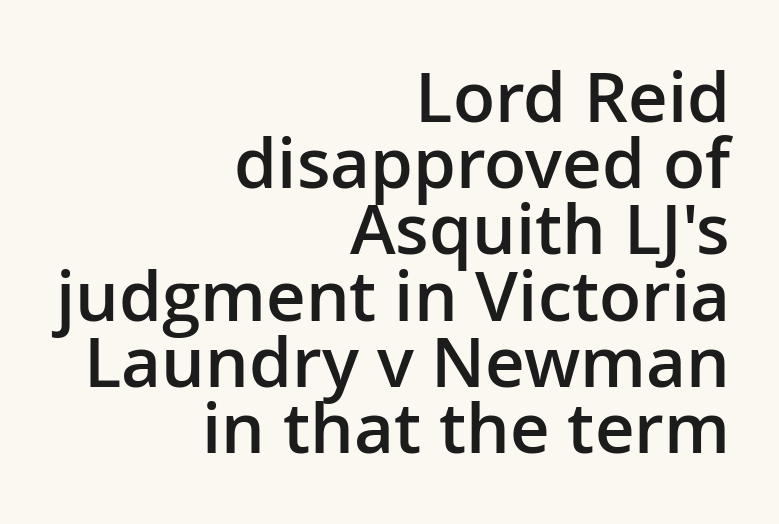
The strokes are fattened partway — semibold, not bold. A typesetter would call this proportional, since set widths differ per character. Honestly, the rows look squashed on top of each other. Does the type have serifs? No, each stem ends abruptly.
